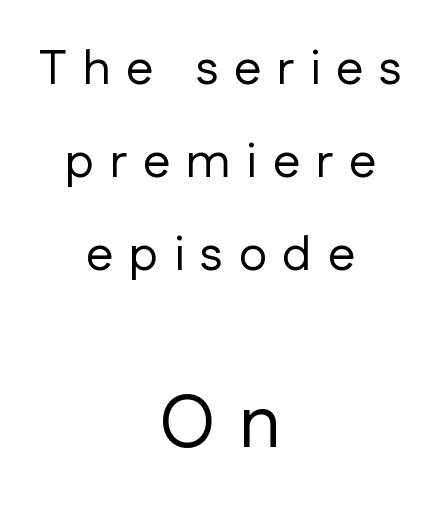
{"serif": "no", "italic": "no", "bold": "no", "weight": "regular", "width": "normal", "stroke_contrast": "low", "x_height": "medium", "monospaced": "no", "underline": "no", "align": "center", "line_spacing": "loose", "line_spacing_ratio": 1.9, "letter_spacing": "wide", "letter_spacing_em": 0.32, "larger_block": "second", "size_ratio": 1.51, "glyph_px": 74}
